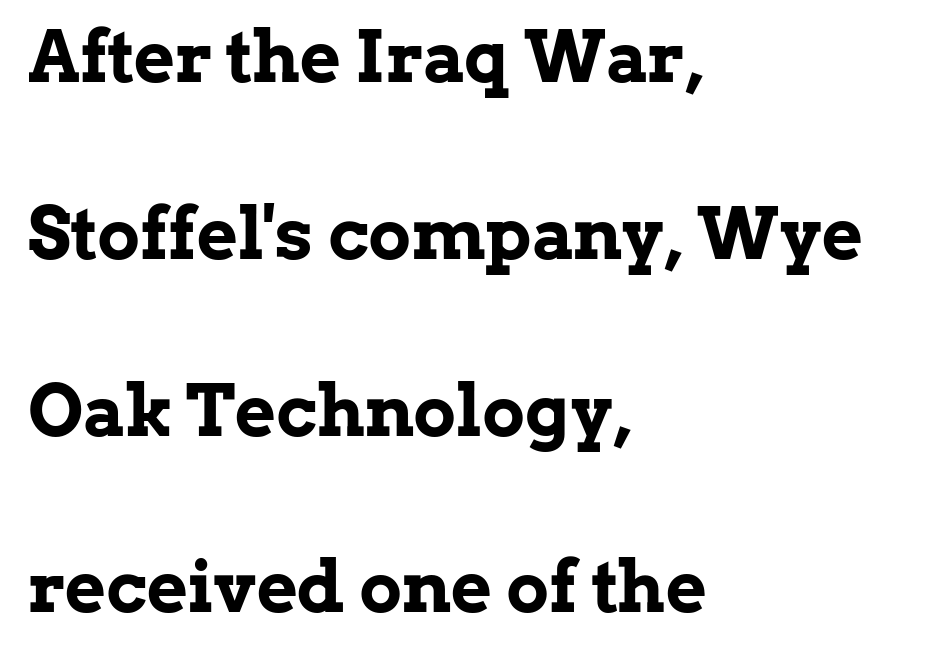
{"serif": "yes", "italic": "no", "bold": "yes", "weight": "bold", "width": "normal", "stroke_contrast": "low", "x_height": "medium", "monospaced": "no", "underline": "no", "align": "left", "line_spacing": "loose", "line_spacing_ratio": 2.49, "letter_spacing": "normal", "letter_spacing_em": 0.0, "glyph_px": 71}
